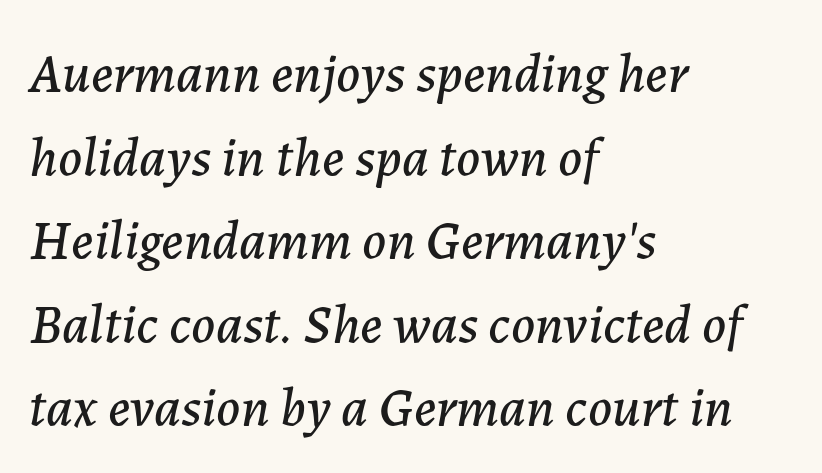
{"italic": "yes", "lean": "right", "slant_degrees": 7, "width": "normal", "stroke_contrast": "low", "x_height": "medium", "monospaced": "no", "underline": "no", "align": "left", "line_spacing": "normal", "line_spacing_ratio": 1.52, "letter_spacing": "normal", "letter_spacing_em": 0.0, "glyph_px": 55}
